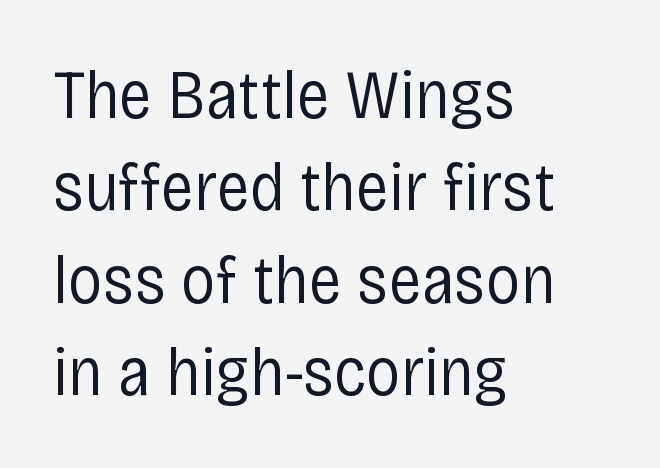
Q: Is the text bold? A: No.
Q: Is the text italic (slanted)? A: No, it is upright.
Q: Is the typeface a serif or a sans-serif typeface? A: Sans-serif.
Q: Is the text underlined? A: No.
Q: How is the paragraph aligned? A: Left-aligned.
Q: Is the spacing between letters normal or unusually wide? A: Normal.
Q: Is the spacing between lines tight, normal or loose? A: Normal.
Q: Width (condensed, normal, or wide)? A: Condensed.
Q: Stroke contrast? A: Low.
Q: x-height? A: Large.
Q: Monospaced? A: No.
